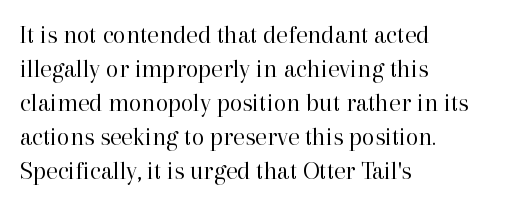
{"italic": "no", "bold": "no", "underline": "no", "align": "left", "line_spacing": "normal", "line_spacing_ratio": 1.31, "letter_spacing": "normal", "letter_spacing_em": 0.0, "glyph_px": 26}
